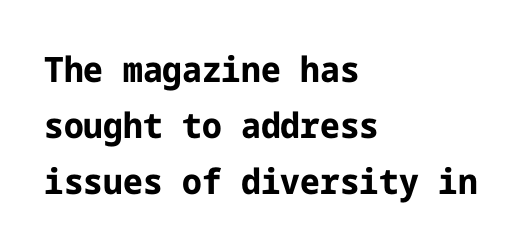
{"serif": "no", "italic": "no", "bold": "yes", "weight": "bold", "width": "normal", "stroke_contrast": "low", "x_height": "medium", "underline": "no", "align": "left", "line_spacing": "normal", "line_spacing_ratio": 1.6, "letter_spacing": "normal", "letter_spacing_em": 0.0, "glyph_px": 35}
